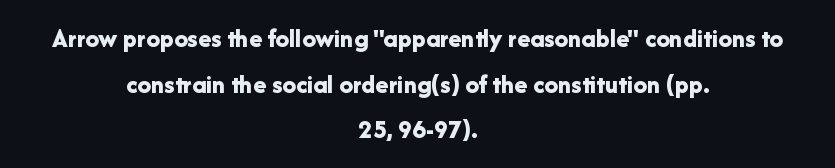
{"italic": "no", "bold": "yes", "underline": "no", "align": "center", "line_spacing": "normal", "line_spacing_ratio": 1.69, "letter_spacing": "normal", "letter_spacing_em": 0.0, "glyph_px": 27}
